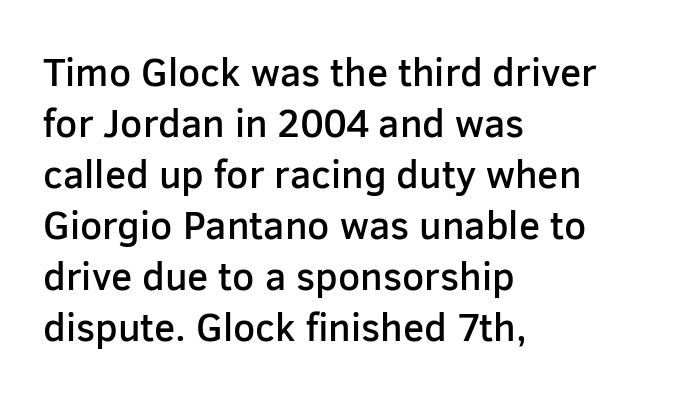
{"serif": "no", "italic": "no", "bold": "semi", "weight": "semibold", "width": "normal", "stroke_contrast": "low", "x_height": "medium", "monospaced": "no", "underline": "no", "align": "left", "line_spacing": "normal", "line_spacing_ratio": 1.31, "letter_spacing": "normal", "letter_spacing_em": 0.0, "glyph_px": 39}
